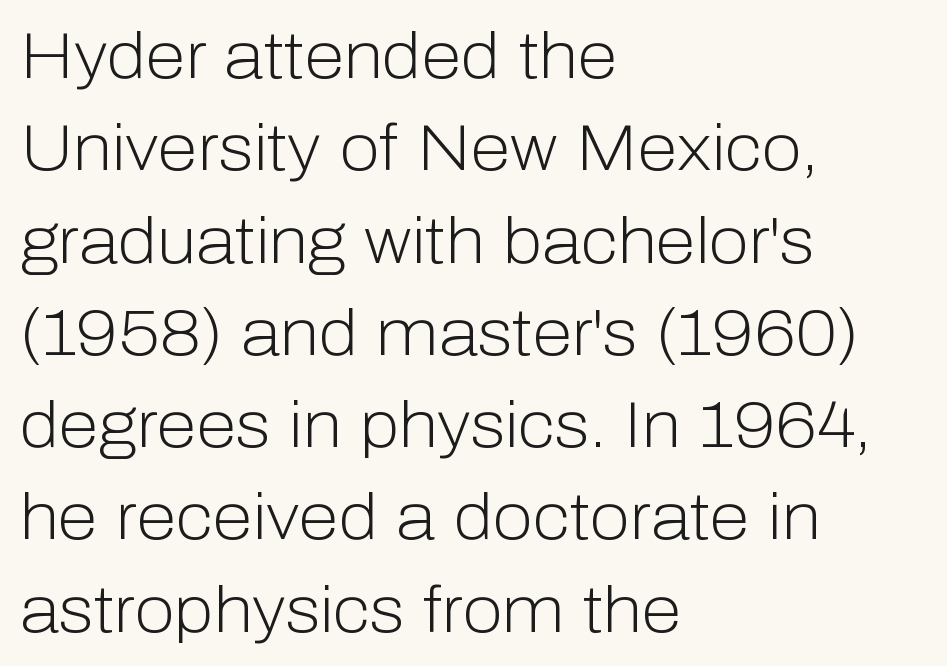
{"serif": "no", "italic": "no", "bold": "no", "weight": "light", "width": "normal", "stroke_contrast": "low", "x_height": "medium", "monospaced": "no", "underline": "no", "align": "left", "line_spacing": "normal", "line_spacing_ratio": 1.42, "letter_spacing": "normal", "letter_spacing_em": 0.0, "glyph_px": 65}
